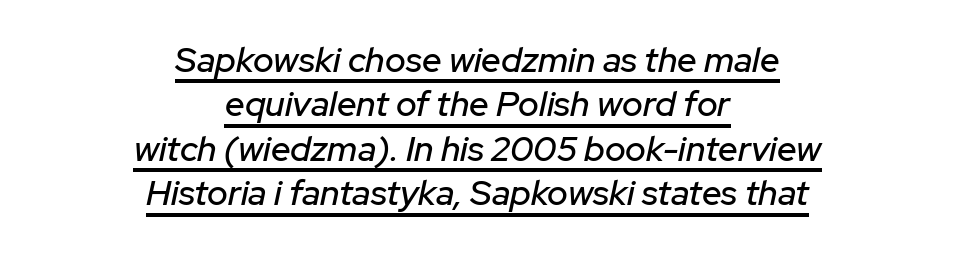
The image shows 35 px text type, italic (leaning right); set centered, normal line spacing (1.27x), normal letter spacing, underlined; low stroke contrast and a medium x-height.
